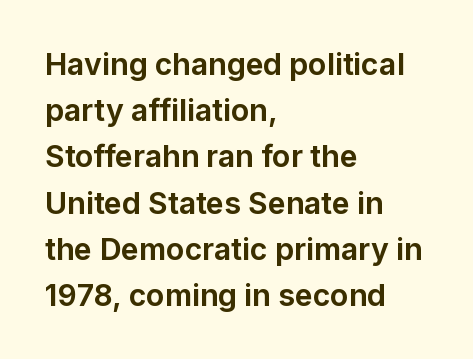
{"serif": "no", "italic": "no", "bold": "yes", "weight": "bold", "width": "normal", "stroke_contrast": "low", "x_height": "medium", "monospaced": "no", "underline": "no", "align": "left", "line_spacing": "normal", "line_spacing_ratio": 1.54, "letter_spacing": "normal", "letter_spacing_em": 0.0, "glyph_px": 30}
